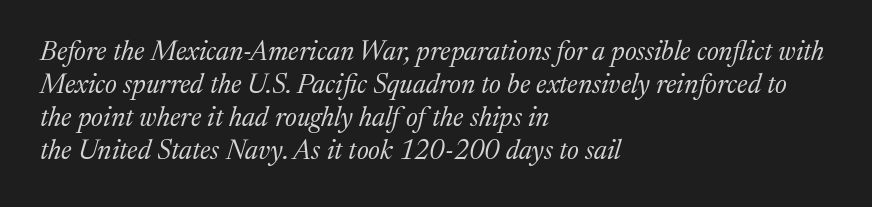
Q: Is the text bold? A: No.
Q: Is the text italic (slanted)? A: Yes, it leans right by about 17 degrees.
Q: Is the text underlined? A: No.
Q: How is the paragraph aligned? A: Left-aligned.
Q: Is the spacing between letters normal or unusually wide? A: Normal.
